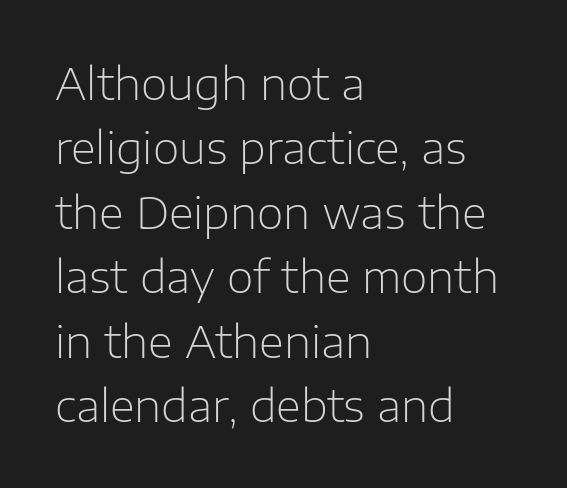
{"serif": "no", "italic": "no", "bold": "no", "weight": "light", "width": "normal", "stroke_contrast": "low", "x_height": "medium", "monospaced": "no", "underline": "no", "align": "left", "line_spacing": "normal", "line_spacing_ratio": 1.5, "letter_spacing": "normal", "letter_spacing_em": 0.0, "glyph_px": 43}
